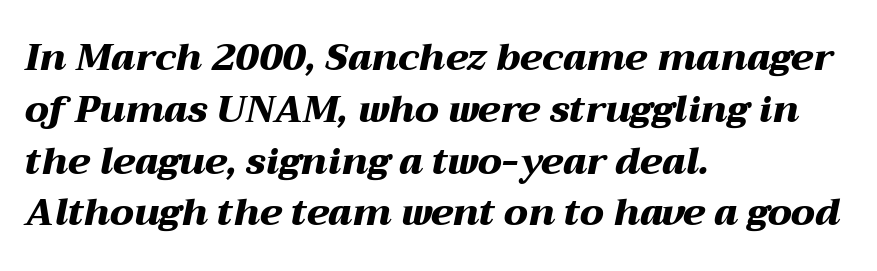
The image shows 37 px heavy, wide type, italic (leaning right); set left-aligned, normal line spacing (1.4x), normal letter spacing, not underlined; medium stroke contrast and a medium x-height.
